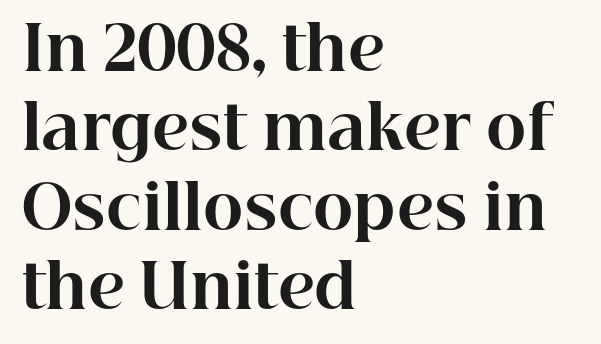
The image shows 61 px bold serif type, upright; set left-aligned, normal line spacing (1.3x), normal letter spacing, not underlined; high stroke contrast and a medium x-height.
